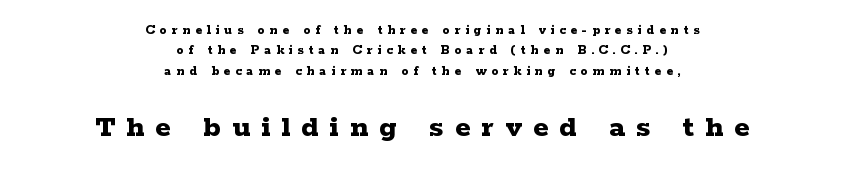
Q: Is the text bold? A: Yes.
Q: Is the text italic (slanted)? A: No, it is upright.
Q: Is the typeface a serif or a sans-serif typeface? A: Serif.
Q: Is the text underlined? A: No.
Q: How is the paragraph aligned? A: Centered.
Q: Is the spacing between letters normal or unusually wide? A: Unusually wide.
Q: Is the spacing between lines tight, normal or loose? A: Normal.
Q: Which block of text is set in a larger size, the first (top) or the second (bottom)? A: The second (bottom) one.
Q: Width (condensed, normal, or wide)? A: Wide.
Q: Stroke contrast? A: Low.
Q: x-height? A: Medium.
Q: Monospaced? A: No.
